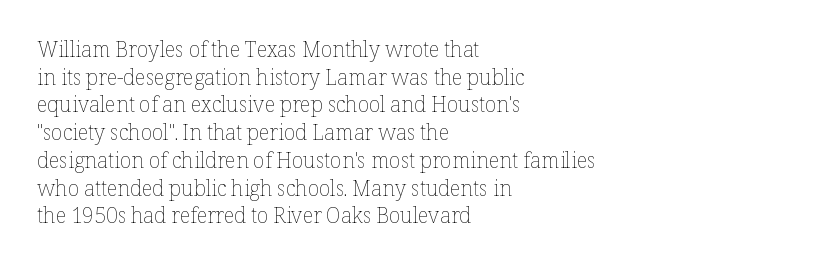
{"italic": "no", "bold": "no", "underline": "no", "align": "left", "line_spacing": "normal", "line_spacing_ratio": 1.32, "letter_spacing": "normal", "letter_spacing_em": 0.0, "glyph_px": 21}
